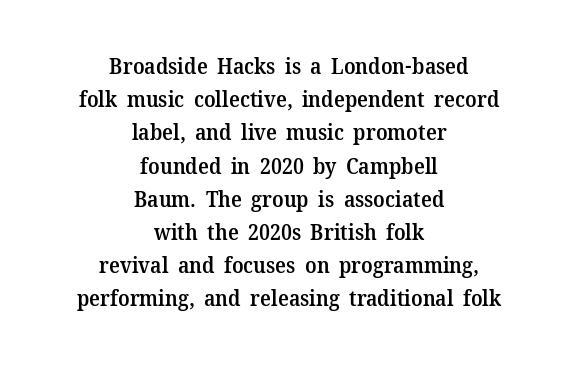
The image shows 21 px text type, upright; set centered, normal line spacing (1.58x), normal letter spacing, not underlined.
